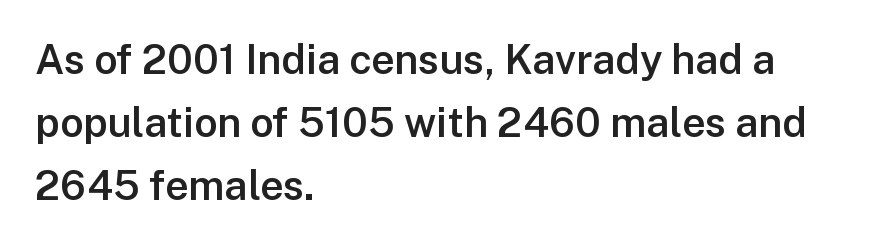
The image shows 41 px semibold sans-serif type, upright; set left-aligned, normal line spacing (1.54x), normal letter spacing, not underlined; low stroke contrast and a medium x-height.
